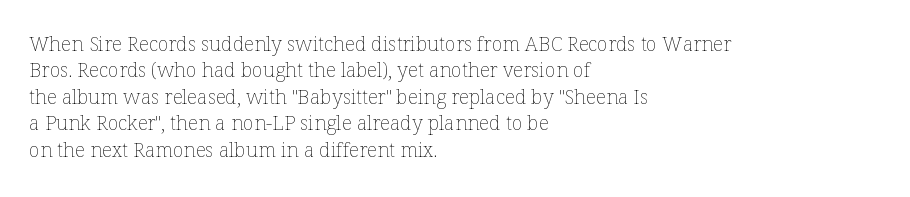
Q: Is the text bold? A: No.
Q: Is the text italic (slanted)? A: No, it is upright.
Q: Is the text underlined? A: No.
Q: How is the paragraph aligned? A: Left-aligned.
Q: Is the spacing between letters normal or unusually wide? A: Normal.
Q: Is the spacing between lines tight, normal or loose? A: Normal.
